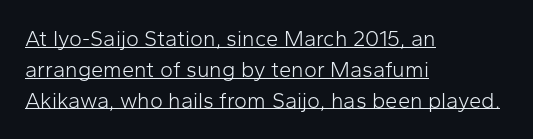
Q: Is the text bold? A: No.
Q: Is the text italic (slanted)? A: No, it is upright.
Q: Is the text underlined? A: Yes.
Q: How is the paragraph aligned? A: Left-aligned.
Q: Is the spacing between letters normal or unusually wide? A: Normal.
Q: Is the spacing between lines tight, normal or loose? A: Normal.
